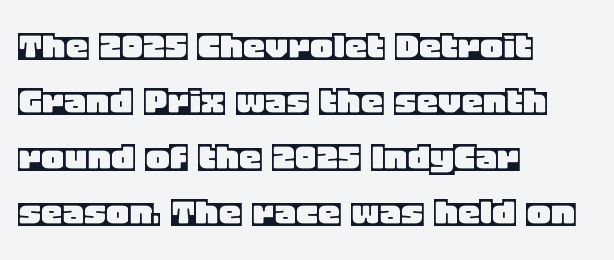
Check the space under the baseline: it is left empty. The passage shown is typed in a proportional face where columns would drift. This rendering leaves character spacing at its baseline value. Leading: standard.
